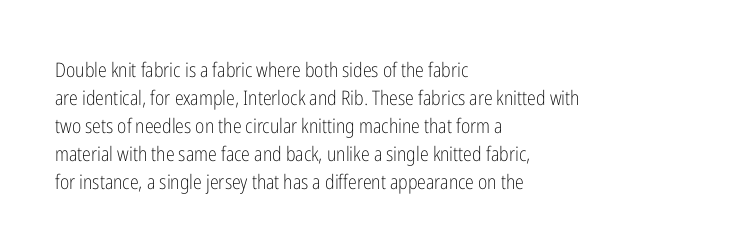
A roman cut, with each character standing at attention. Compared with a centered layout, this one pins lines to the left instead. Evenly set lines give the paragraph a standard silhouette. Heft: none added — not bold. The baseline area is clear.
